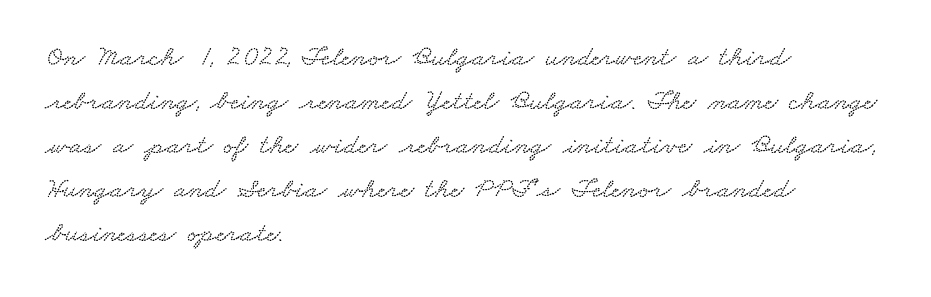
The image shows 29 px wide type; set left-aligned, normal line spacing (1.52x), normal letter spacing, not underlined; low stroke contrast and a small x-height.
